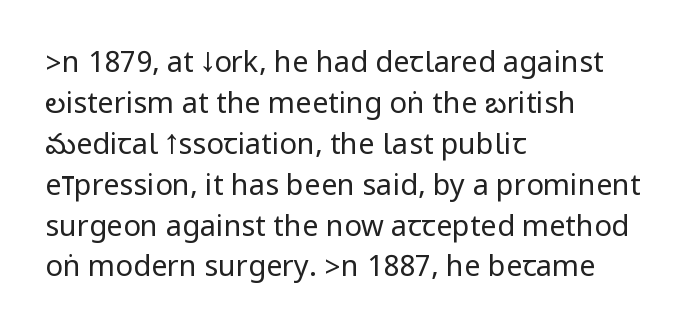
Letterform terminals end flat and unadorned throughout the passage. Posture: vertical. All the whitespace from short lines collects on the right. One glance says typical: line gaps are just what's usual. Lines of text with bare space underneath. The face looks like a standard text weight, possibly lighter.
